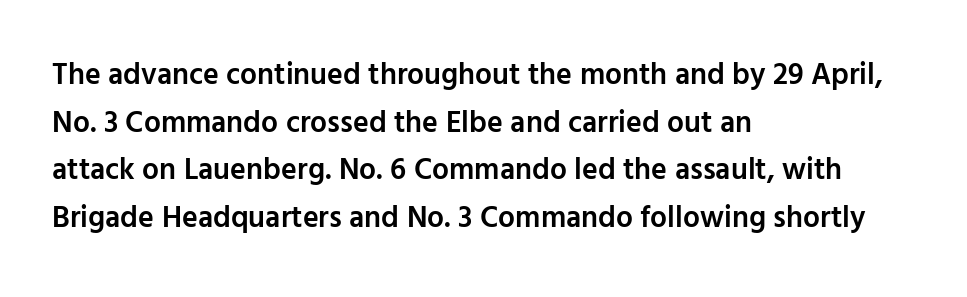
The image shows 30 px semibold sans-serif type, upright; set left-aligned, normal line spacing (1.59x), normal letter spacing, not underlined; low stroke contrast and a medium x-height.
